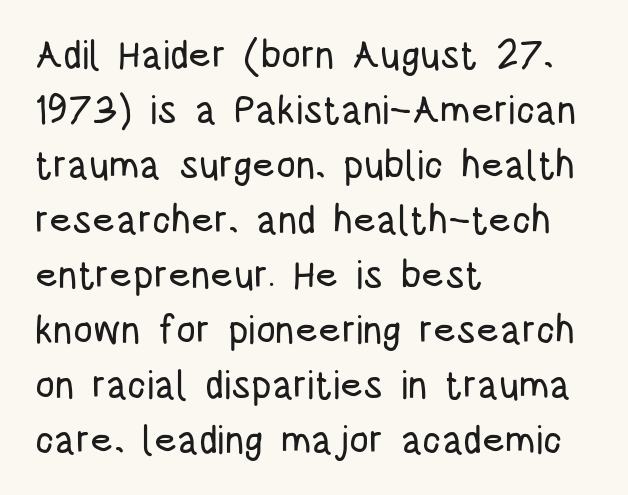
{"serif": "no", "italic": "no", "width": "condensed", "stroke_contrast": "low", "x_height": "large", "monospaced": "no", "underline": "no", "align": "left", "line_spacing": "normal", "line_spacing_ratio": 1.41, "letter_spacing": "normal", "letter_spacing_em": 0.0, "glyph_px": 39}
